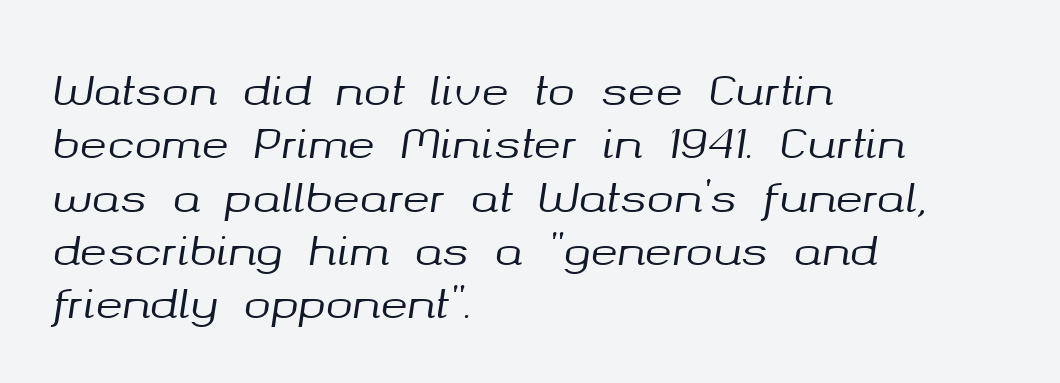
In CSS terms this would be text-align: left. Underline: absent. This is oblique type, the kind used for emphasis or titles. Students, note that the glyphs here touch the page at normal intervals. This sample keeps an unexceptional amount of space between lines. The letters advance in unequal steps, a hallmark of proportional type.
